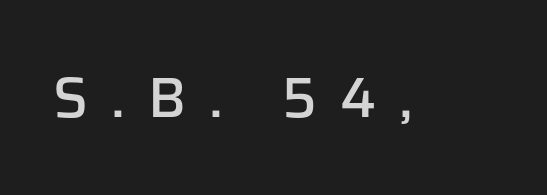
Compared with typical body copy, the letter spacing here is much looser. Weight: semibold (demi). These lines are composed in type without serifs. Tall strokes in this sample are plumb rather than angled. The area under the type is left untouched. Do the characters align in a grid? No, the font is proportional.
